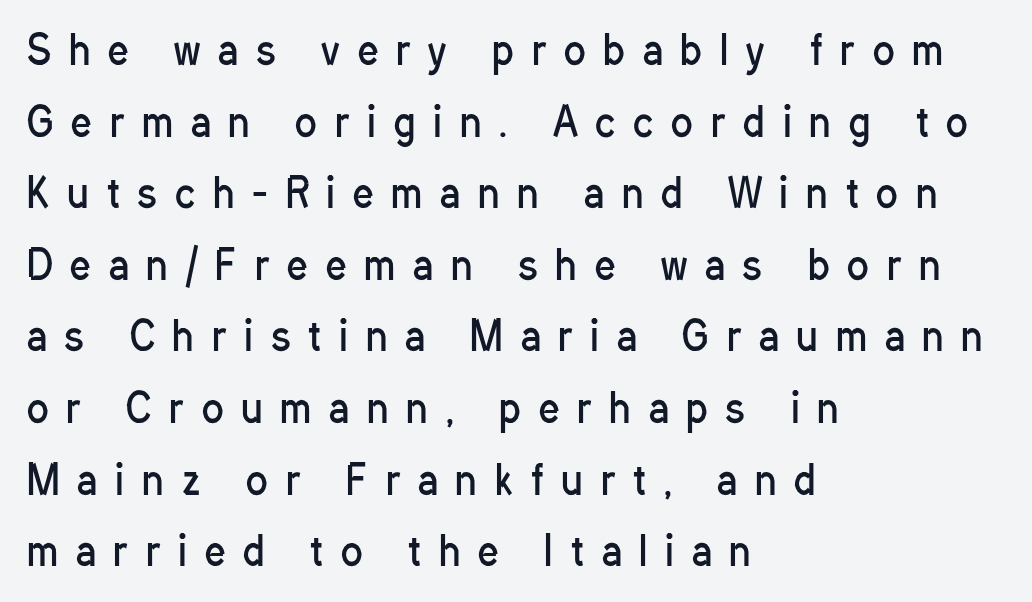
The image shows 40 px regular-weight, condensed sans-serif type, upright; set left-aligned, line spacing 1.79x, unusually wide letter spacing (+0.45 em), not underlined; low stroke contrast and a medium x-height.
